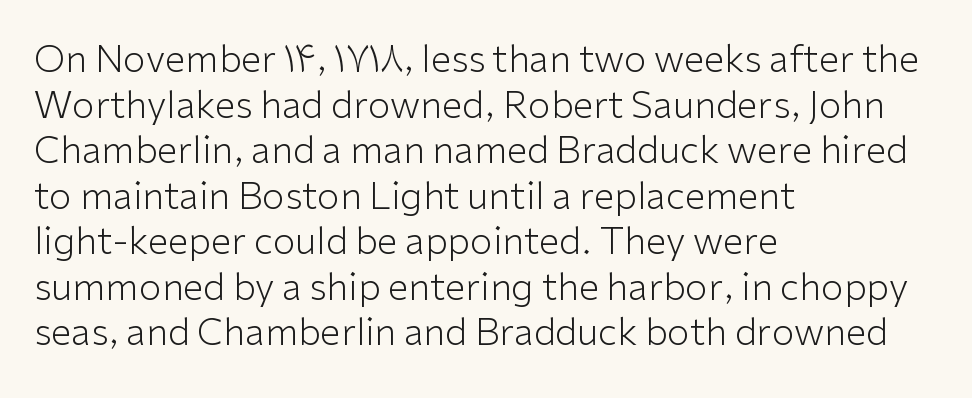
To sum up the face: it is a sans, with no serifs. A typesetter would call this proportional, since set widths differ per character. Caption: standard tracking, unaltered. Does the copy run flush right? No — it runs flush left.
